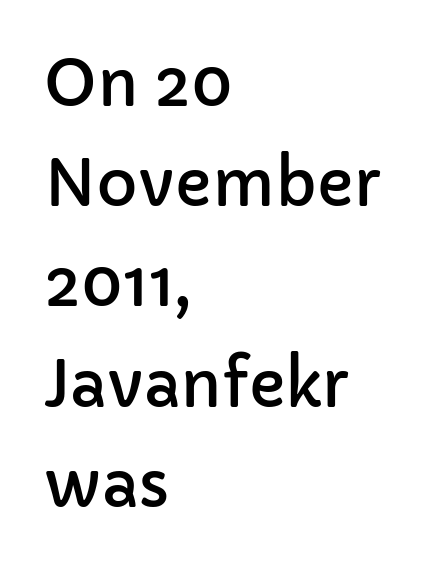
{"serif": "no", "italic": "no", "width": "normal", "stroke_contrast": "low", "x_height": "medium", "monospaced": "no", "underline": "no", "align": "left", "line_spacing": "normal", "line_spacing_ratio": 1.59, "letter_spacing": "normal", "letter_spacing_em": 0.0, "glyph_px": 63}
